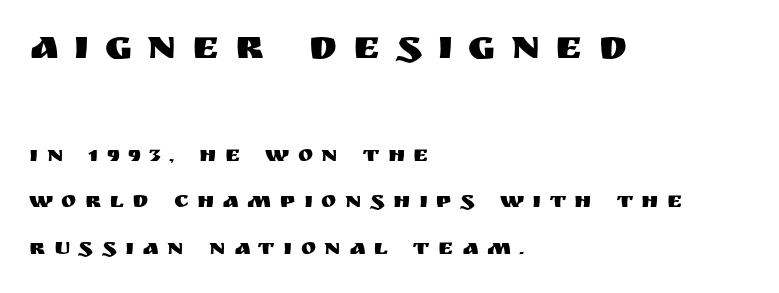
The more generous point size was reserved for the upper chunk. Only glyphs here, with clear space below each row. Observe the absence of serifs on each vertical stroke in this sample. The typesetter chose a ragged-right arrangement here.
